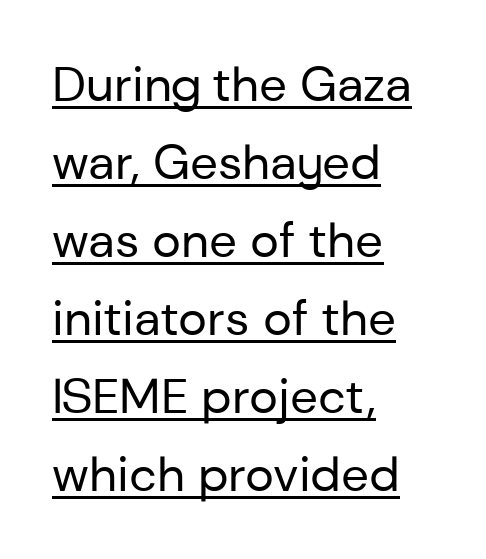
Q: Is the text bold? A: No.
Q: Is the text italic (slanted)? A: No, it is upright.
Q: Is the typeface a serif or a sans-serif typeface? A: Sans-serif.
Q: Is the text underlined? A: Yes.
Q: How is the paragraph aligned? A: Left-aligned.
Q: Is the spacing between letters normal or unusually wide? A: Normal.
Q: Is the spacing between lines tight, normal or loose? A: Normal.
Q: Width (condensed, normal, or wide)? A: Normal.
Q: Stroke contrast? A: Low.
Q: x-height? A: Medium.
Q: Monospaced? A: No.
